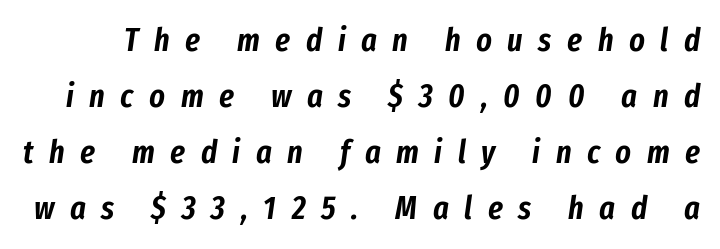
{"italic": "yes", "lean": "right", "slant_degrees": 8, "width": "condensed", "stroke_contrast": "low", "x_height": "medium", "monospaced": "no", "underline": "no", "line_spacing": "normal", "line_spacing_ratio": 1.7, "letter_spacing": "wide", "letter_spacing_em": 0.47, "glyph_px": 33}
